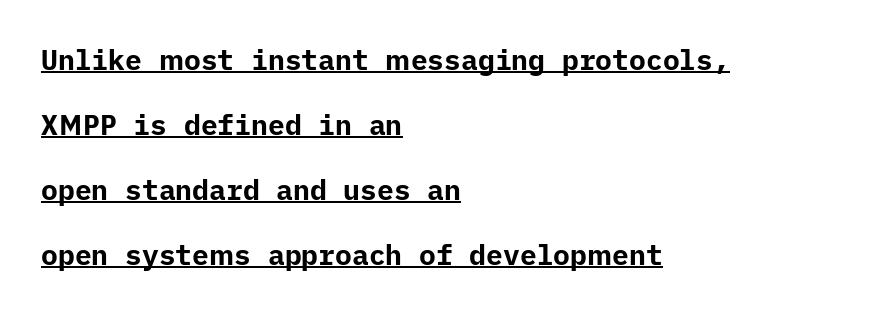
The glyphs in this specimen are sans serif. Typesetter's note: full bold, strokes at maximum text heaviness. Nobody touched the tracking dial on this one. The typesetter has applied underlining to the passage shown. Leading is clearly above the norm, producing a sparse column.
